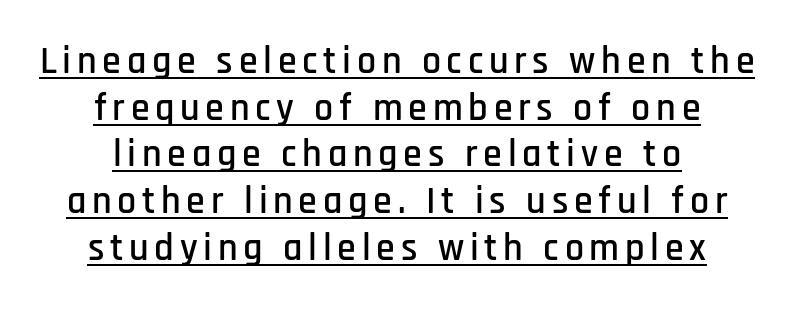
Q: Is the text italic (slanted)? A: No, it is upright.
Q: Is the typeface a serif or a sans-serif typeface? A: Sans-serif.
Q: Is the text underlined? A: Yes.
Q: How is the paragraph aligned? A: Centered.
Q: Width (condensed, normal, or wide)? A: Condensed.
Q: Stroke contrast? A: Low.
Q: x-height? A: Large.
Q: Monospaced? A: No.
